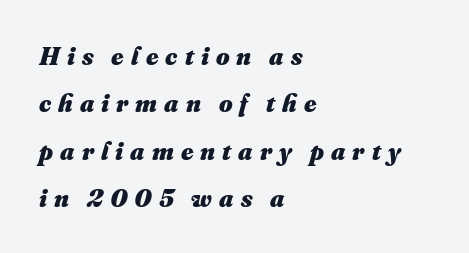
{"bold": "yes", "underline": "no", "align": "left", "line_spacing_ratio": 1.82, "letter_spacing": "wide", "letter_spacing_em": 0.27, "glyph_px": 26}
